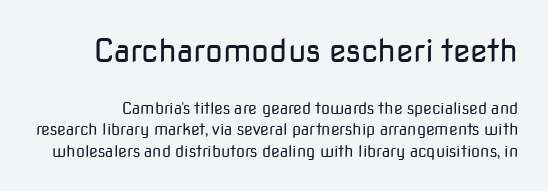
Q: Is the text bold? A: No.
Q: Is the text italic (slanted)? A: No, it is upright.
Q: Is the typeface a serif or a sans-serif typeface? A: Sans-serif.
Q: Is the text underlined? A: No.
Q: Is the spacing between letters normal or unusually wide? A: Normal.
Q: Is the spacing between lines tight, normal or loose? A: Normal.
Q: Which block of text is set in a larger size, the first (top) or the second (bottom)? A: The first (top) one.
Q: Width (condensed, normal, or wide)? A: Normal.
Q: Stroke contrast? A: Low.
Q: x-height? A: Medium.
Q: Monospaced? A: No.
